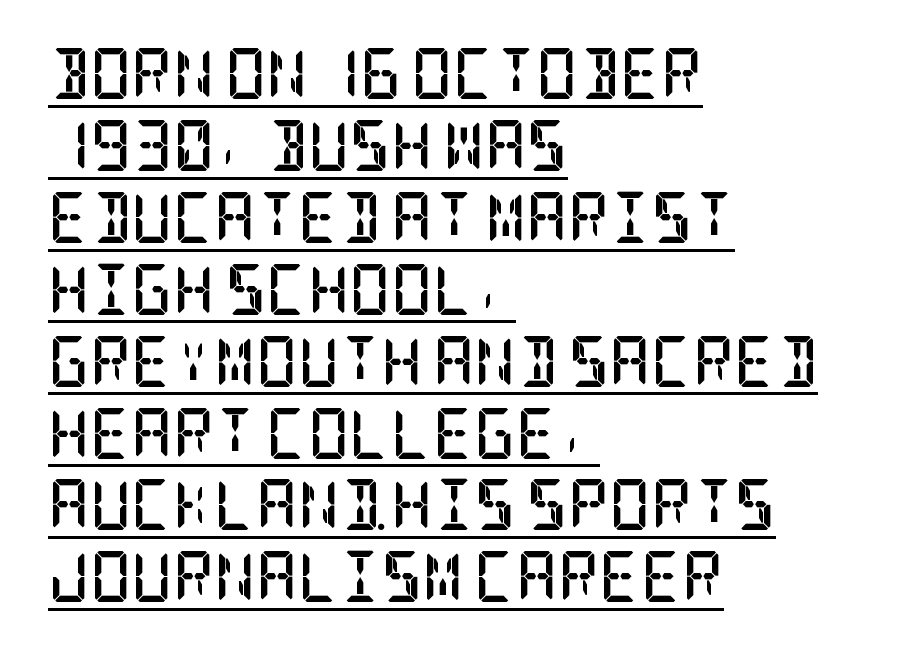
Strong, thick strokes mark this as bold type. Line beginnings align vertically; line endings do not. Note: serifs present on the glyphs. The sample's only ornament is a line tracing under the words. A normal amount of white space separates one row of letters from the next. In terms of letterspacing, this is plain default setting.
